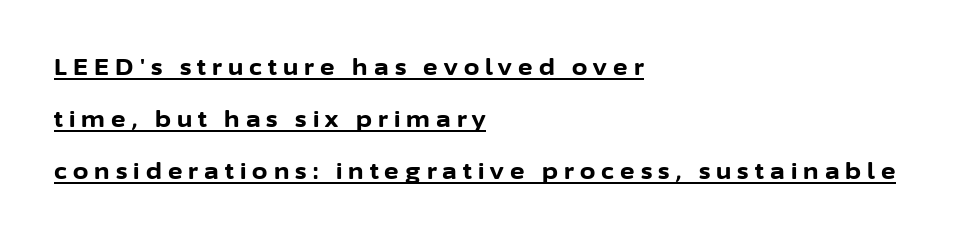
Q: Is the text bold? A: Yes.
Q: Is the text italic (slanted)? A: No, it is upright.
Q: Is the text underlined? A: Yes.
Q: How is the paragraph aligned? A: Left-aligned.
Q: Is the spacing between letters normal or unusually wide? A: Unusually wide.
Q: Is the spacing between lines tight, normal or loose? A: Loose.
